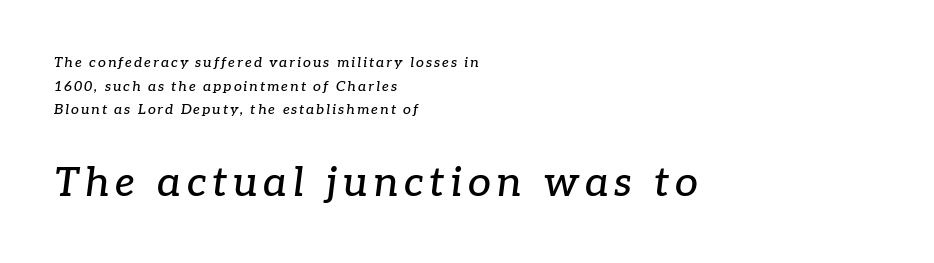
The image shows 41 px serif type, italic (leaning right); set left-aligned, normal line spacing (1.69x), not underlined; the second (bottom) block is 2.93x larger; low stroke contrast and a medium x-height.
